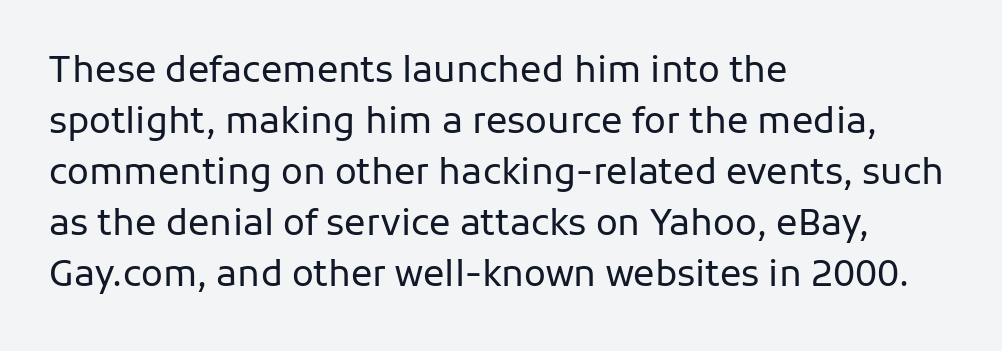
The lettering holds an erect, upright posture throughout. Any mark beneath the type? The region is blank. Does the type have serifs? No, each stem ends abruptly. The setting favours the left margin, as ordinary paragraphs usually do. No extra ink here — the face is not bold. Think of a printed novel: that variable character pitch is what you see here.
